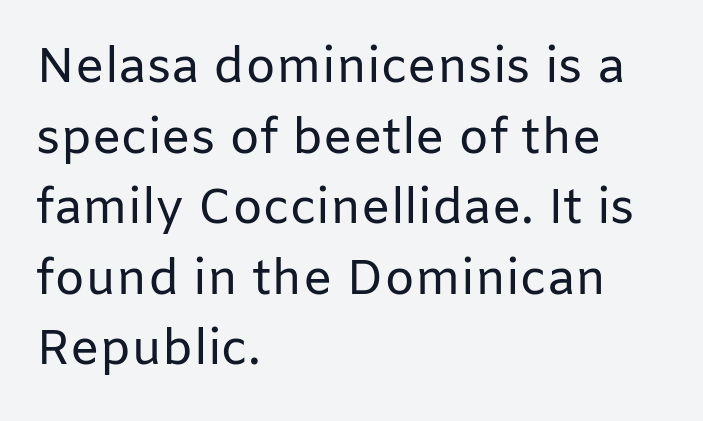
Q: Is the text bold? A: No.
Q: Is the text italic (slanted)? A: No, it is upright.
Q: Is the typeface a serif or a sans-serif typeface? A: Sans-serif.
Q: Is the text underlined? A: No.
Q: How is the paragraph aligned? A: Left-aligned.
Q: Is the spacing between letters normal or unusually wide? A: Normal.
Q: Is the spacing between lines tight, normal or loose? A: Normal.
Q: Width (condensed, normal, or wide)? A: Normal.
Q: Stroke contrast? A: Low.
Q: x-height? A: Medium.
Q: Monospaced? A: No.
